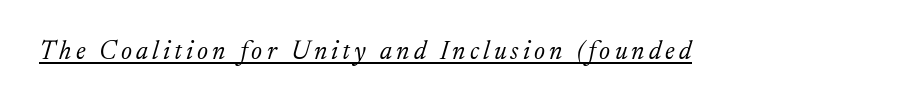
Q: Is the text bold? A: No.
Q: Is the text italic (slanted)? A: Yes, it leans right by about 17 degrees.
Q: Is the text underlined? A: Yes.
